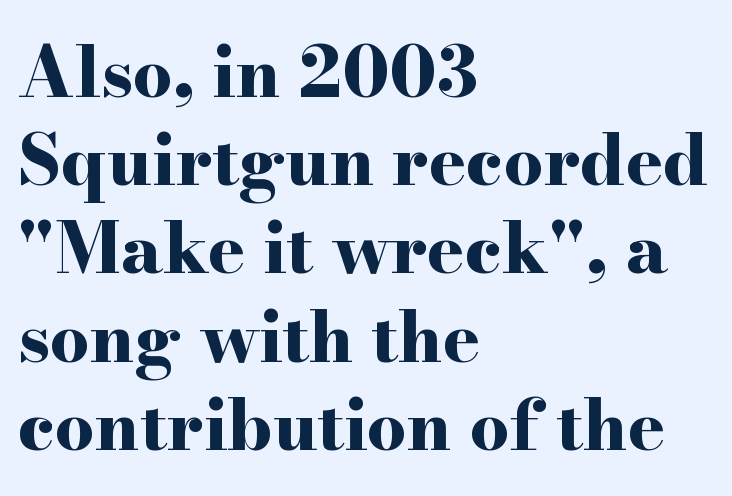
The image shows 70 px bold, wide serif type, upright; set left-aligned, normal line spacing (1.26x), normal letter spacing, not underlined; high stroke contrast and a small x-height.
